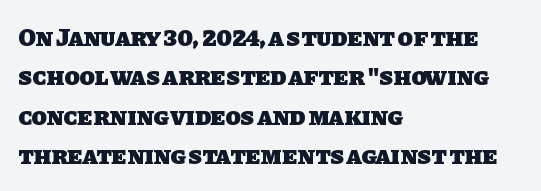
The image shows 25 px bold type; set left-aligned, normal line spacing (1.58x), normal letter spacing, not underlined.
